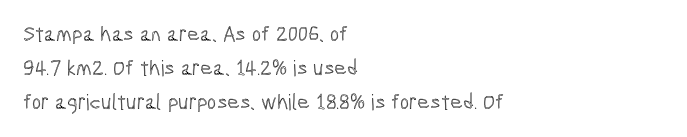
Q: Is the text italic (slanted)? A: No, it is upright.
Q: Is the text underlined? A: No.
Q: How is the paragraph aligned? A: Left-aligned.
Q: Is the spacing between letters normal or unusually wide? A: Normal.
Q: Is the spacing between lines tight, normal or loose? A: Normal.
